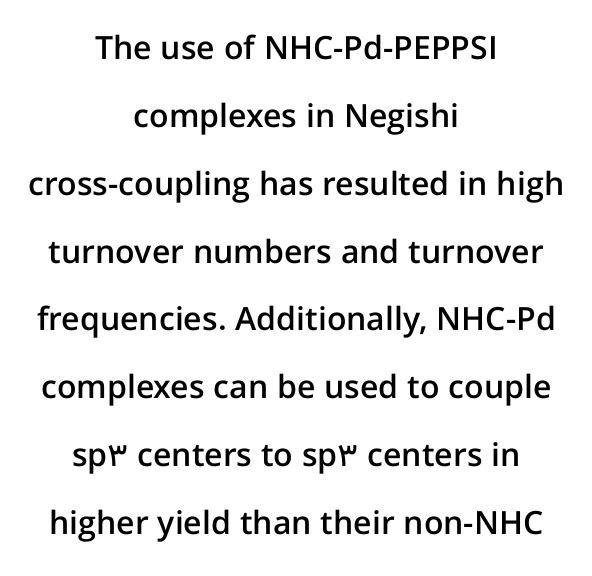
The letters carry no serifs — their stems end cleanly without finishing strokes. The lettering holds an erect, upright posture throughout. On the weight axis this lands at semibold, roughly 600. A great deal of white space separates one row of letters from the next.
